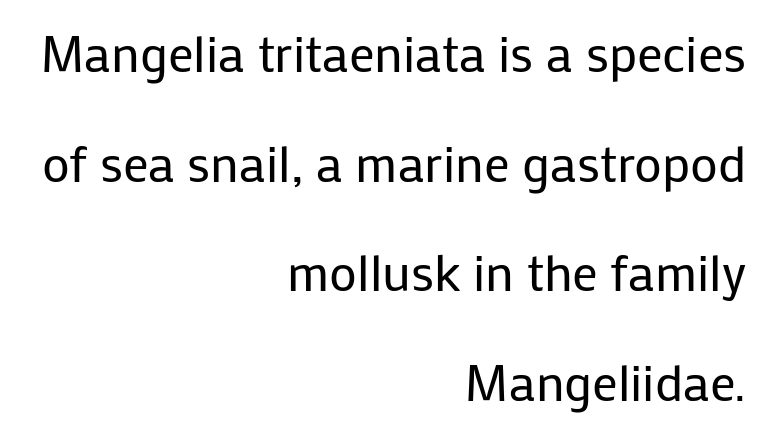
In CSS terms this would be text-align: right. You can tell it's not italic because the verticals are truly vertical. Is this a fixed-width face? No — the glyphs have proportional, varying widths. The font sits on the lighter half of the weight spectrum, regular included. In terms of leading, this rendering errs on the spacious side.
